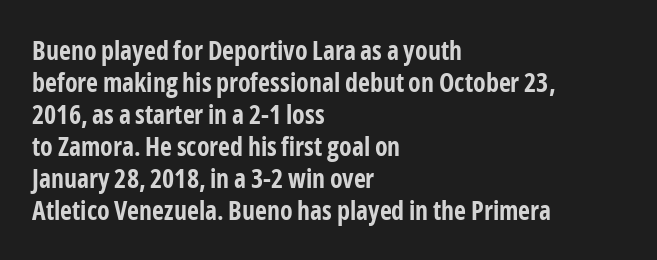
{"italic": "no", "bold": "yes", "underline": "no", "align": "left", "line_spacing_ratio": 1.23, "letter_spacing": "normal", "letter_spacing_em": 0.0, "glyph_px": 26}
